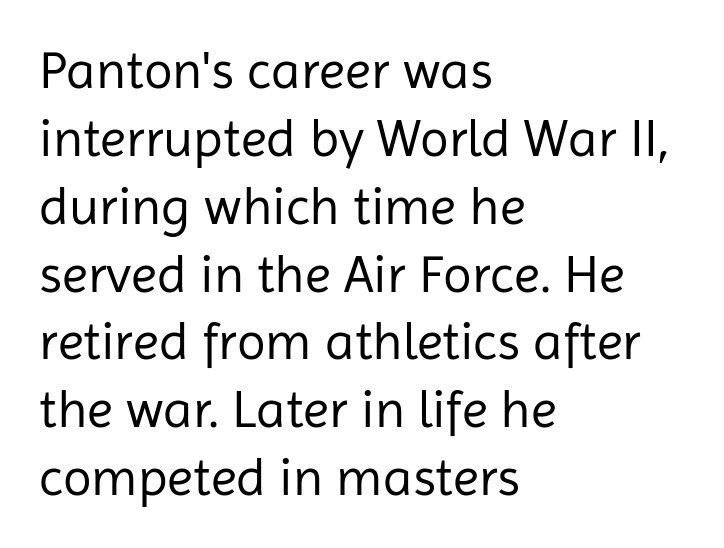
The image shows 53 px regular-weight sans-serif type, upright; set left-aligned, normal line spacing (1.28x), normal letter spacing, not underlined; low stroke contrast and a medium x-height.
